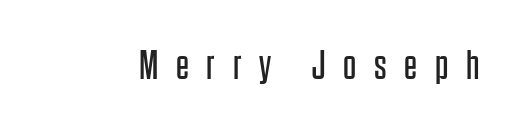
The image shows 41 px regular-weight, condensed sans-serif type, upright; set unusually wide letter spacing (+0.43 em), not underlined; low stroke contrast and a large x-height.
